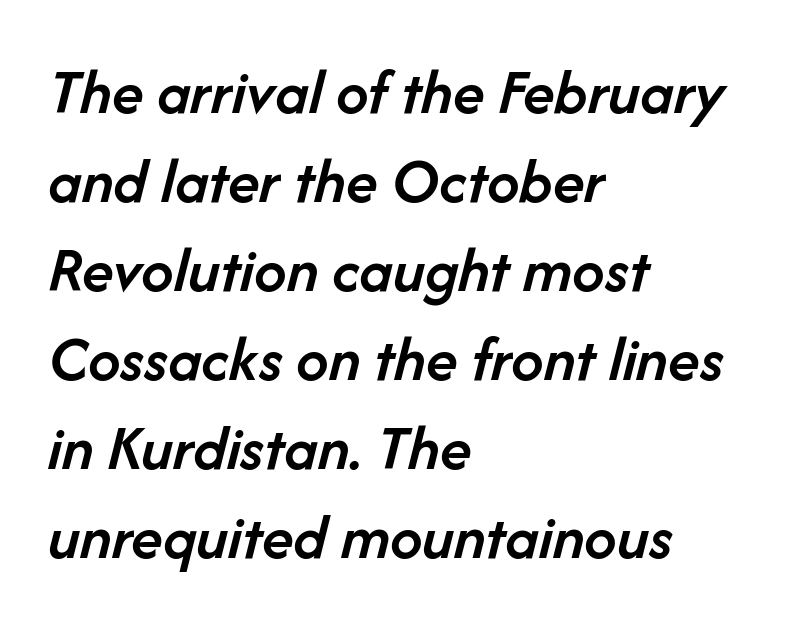
{"italic": "yes", "lean": "right", "slant_degrees": 14, "bold": "semi", "weight": "semibold", "width": "normal", "stroke_contrast": "low", "x_height": "medium", "monospaced": "no", "underline": "no", "align": "left", "line_spacing": "normal", "line_spacing_ratio": 1.37, "letter_spacing": "normal", "letter_spacing_em": 0.0, "glyph_px": 65}
